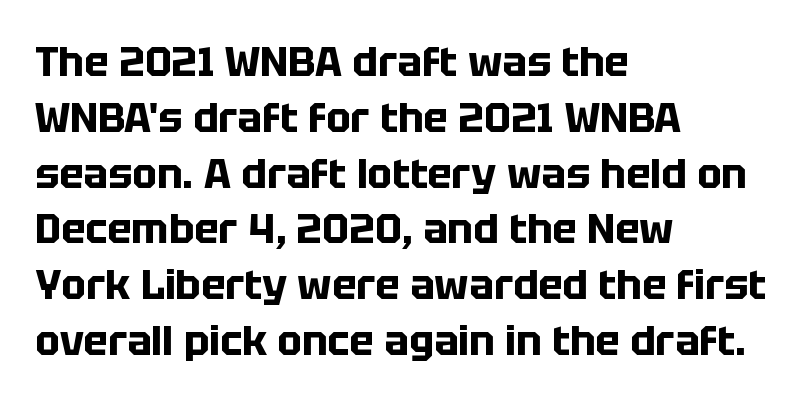
The image shows 41 px bold sans-serif type, upright; set left-aligned, normal line spacing (1.36x), normal letter spacing, not underlined; low stroke contrast and a large x-height.
